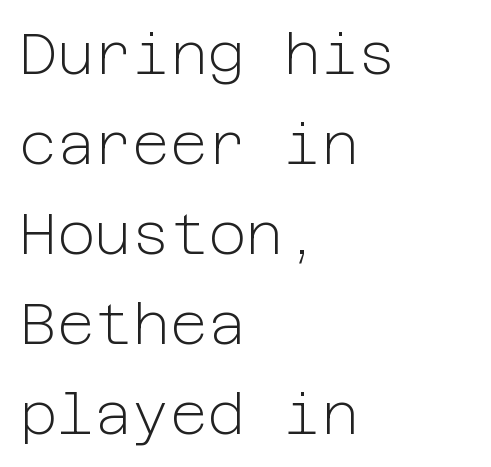
The image shows 58 px light sans-serif type, upright; set left-aligned, normal line spacing (1.55x), normal letter spacing, not underlined; low stroke contrast and a medium x-height.
